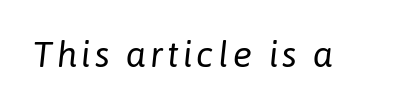
Q: Is the text bold? A: No.
Q: Is the text italic (slanted)? A: Yes, it leans right by about 6 degrees.
Q: Is the text underlined? A: No.
Q: Width (condensed, normal, or wide)? A: Normal.
Q: Stroke contrast? A: Low.
Q: x-height? A: Medium.
Q: Monospaced? A: No.
